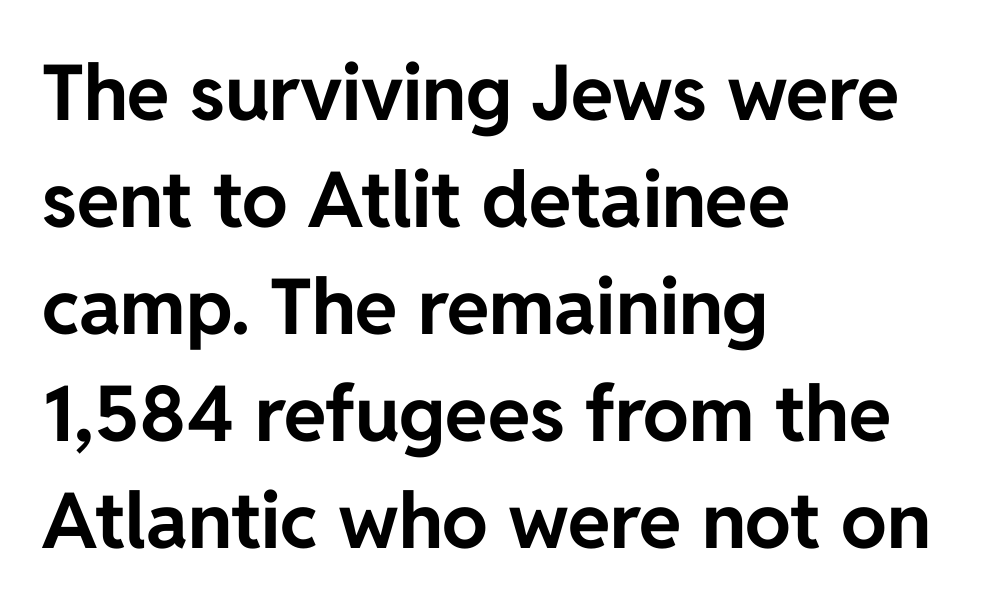
{"serif": "no", "italic": "no", "bold": "yes", "weight": "bold", "width": "normal", "stroke_contrast": "low", "x_height": "medium", "monospaced": "no", "underline": "no", "align": "left", "line_spacing": "normal", "line_spacing_ratio": 1.39, "letter_spacing": "normal", "letter_spacing_em": 0.0, "glyph_px": 77}
